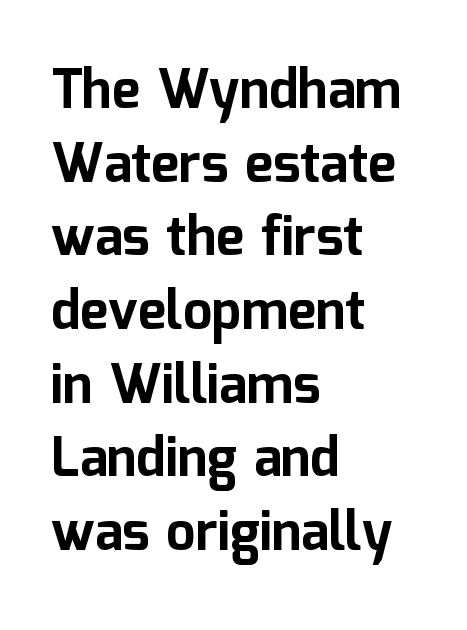
{"serif": "no", "italic": "no", "bold": "yes", "weight": "bold", "width": "normal", "stroke_contrast": "low", "x_height": "medium", "monospaced": "no", "underline": "no", "align": "left", "line_spacing": "normal", "line_spacing_ratio": 1.39, "letter_spacing": "normal", "letter_spacing_em": 0.0, "glyph_px": 53}
